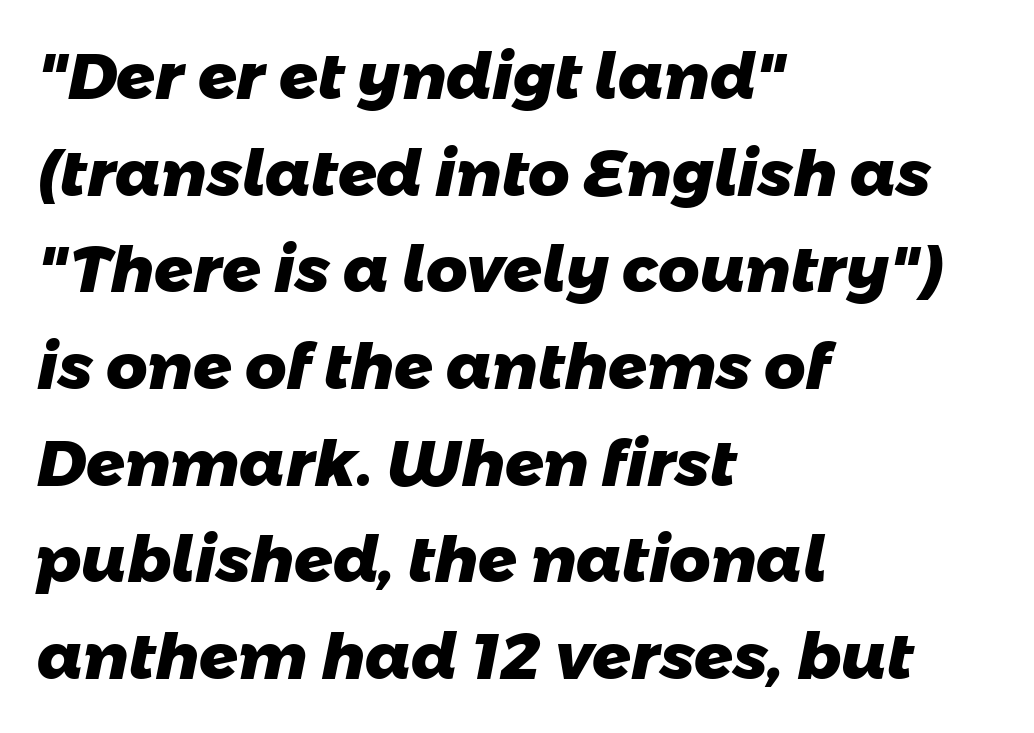
The image shows 64 px heavy sans-serif type; set left-aligned, normal line spacing (1.51x), normal letter spacing, not underlined; low stroke contrast and a medium x-height.
